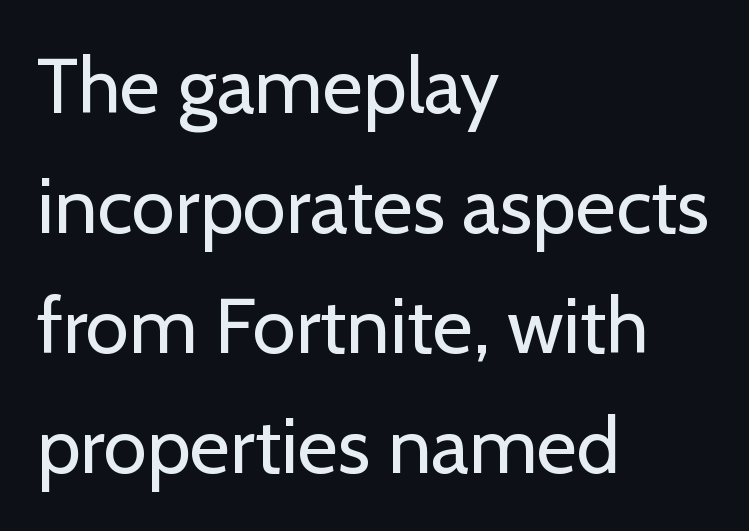
Q: Is the text bold? A: No.
Q: Is the text italic (slanted)? A: No, it is upright.
Q: Is the typeface a serif or a sans-serif typeface? A: Sans-serif.
Q: Is the text underlined? A: No.
Q: How is the paragraph aligned? A: Left-aligned.
Q: Is the spacing between letters normal or unusually wide? A: Normal.
Q: Is the spacing between lines tight, normal or loose? A: Normal.
Q: Width (condensed, normal, or wide)? A: Normal.
Q: Stroke contrast? A: Low.
Q: x-height? A: Medium.
Q: Monospaced? A: No.
